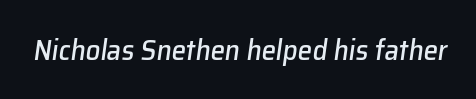
Letter spacing: default. Is this a fixed-width face? No — the glyphs have proportional, varying widths. The glyphs look as if they've been sheared to an angle. A clean baseline with only descenders dipping below it.
